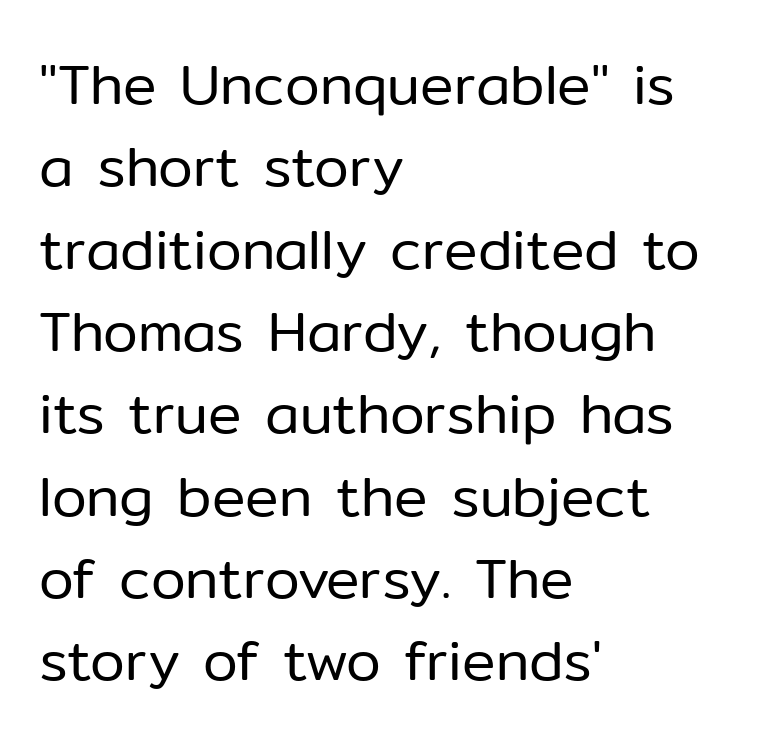
The image shows 56 px regular-weight sans-serif type, upright; set left-aligned, normal line spacing (1.47x), normal letter spacing, not underlined; low stroke contrast and a medium x-height.
